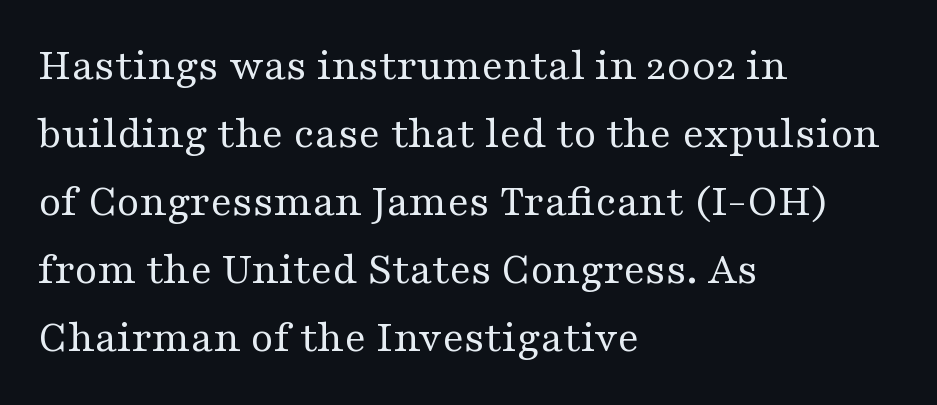
{"serif": "yes", "italic": "no", "bold": "no", "weight": "regular", "width": "wide", "stroke_contrast": "medium", "x_height": "medium", "monospaced": "no", "underline": "no", "align": "left", "line_spacing": "normal", "line_spacing_ratio": 1.48, "letter_spacing": "normal", "letter_spacing_em": 0.0, "glyph_px": 46}
